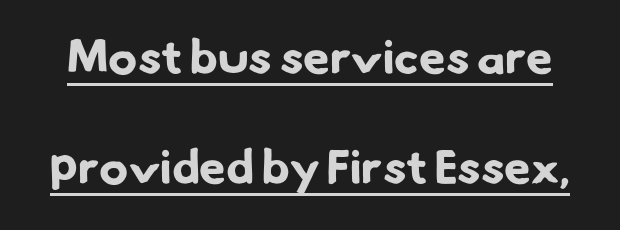
Q: Is the text bold? A: Yes.
Q: Is the typeface a serif or a sans-serif typeface? A: Sans-serif.
Q: Is the text underlined? A: Yes.
Q: Is the spacing between letters normal or unusually wide? A: Normal.
Q: Is the spacing between lines tight, normal or loose? A: Loose.
Q: Width (condensed, normal, or wide)? A: Normal.
Q: Stroke contrast? A: Low.
Q: x-height? A: Small.
Q: Monospaced? A: No.
